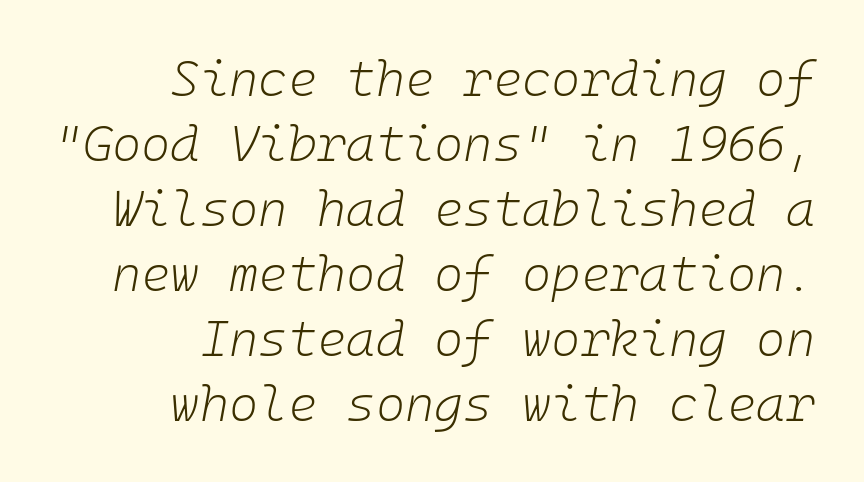
{"italic": "yes", "lean": "right", "slant_degrees": 10, "bold": "no", "weight": "light", "width": "normal", "stroke_contrast": "low", "x_height": "medium", "underline": "no", "align": "right", "line_spacing": "normal", "line_spacing_ratio": 1.3, "letter_spacing": "normal", "letter_spacing_em": 0.0, "glyph_px": 50}
